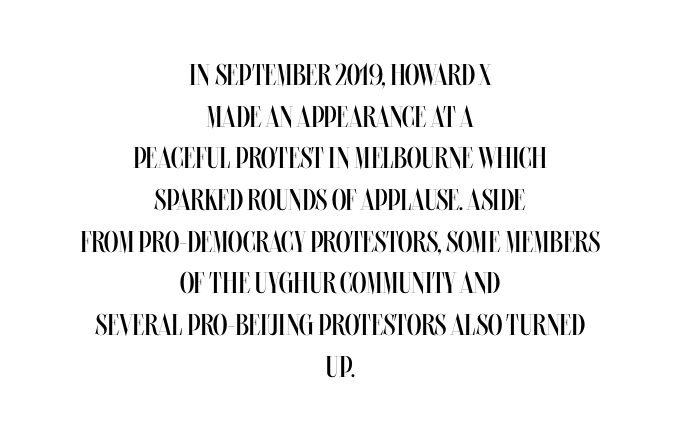
{"italic": "no", "bold": "no", "weight": "regular", "width": "condensed", "stroke_contrast": "medium", "x_height": "large", "monospaced": "no", "underline": "no", "align": "center", "line_spacing": "normal", "line_spacing_ratio": 1.39, "letter_spacing": "normal", "letter_spacing_em": 0.0, "glyph_px": 30}
